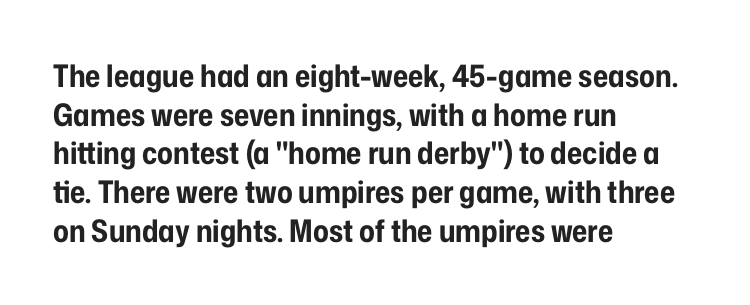
{"serif": "no", "italic": "no", "bold": "yes", "weight": "bold", "width": "condensed", "stroke_contrast": "low", "x_height": "medium", "monospaced": "no", "underline": "no", "align": "left", "line_spacing": "normal", "line_spacing_ratio": 1.25, "letter_spacing": "normal", "letter_spacing_em": 0.0, "glyph_px": 31}
